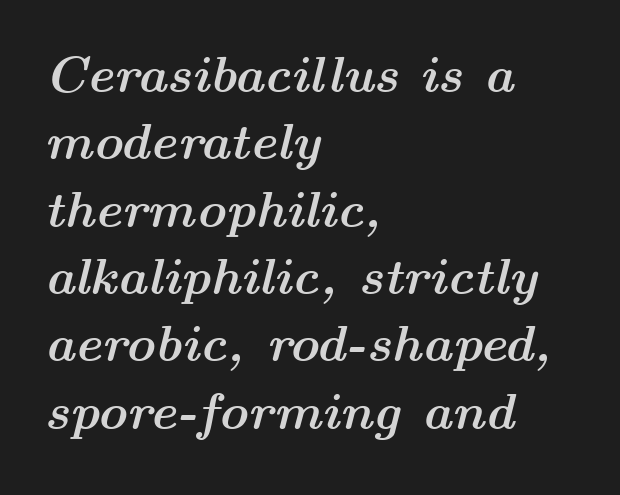
{"italic": "yes", "lean": "right", "slant_degrees": 14, "bold": "yes", "weight": "semibold", "width": "wide", "stroke_contrast": "medium", "x_height": "medium", "monospaced": "no", "underline": "no", "align": "left", "line_spacing": "normal", "line_spacing_ratio": 1.32, "letter_spacing": "normal", "letter_spacing_em": 0.0, "glyph_px": 51}
